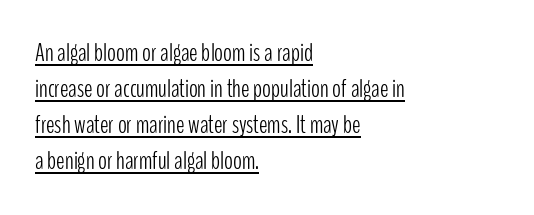
{"italic": "no", "bold": "no", "underline": "yes", "align": "left", "line_spacing": "normal", "line_spacing_ratio": 1.39, "letter_spacing": "normal", "letter_spacing_em": 0.0, "glyph_px": 26}
